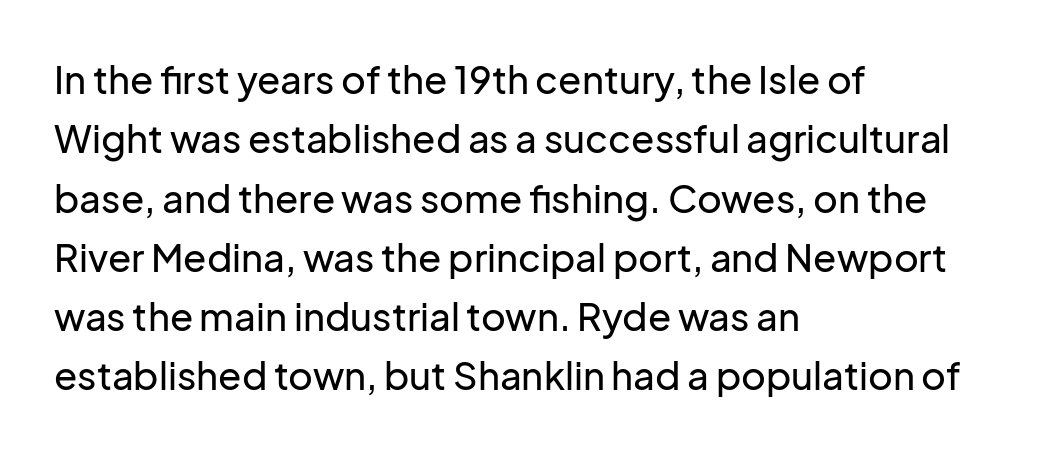
Q: Is the text italic (slanted)? A: No, it is upright.
Q: Is the typeface a serif or a sans-serif typeface? A: Sans-serif.
Q: Is the text underlined? A: No.
Q: How is the paragraph aligned? A: Left-aligned.
Q: Is the spacing between letters normal or unusually wide? A: Normal.
Q: Is the spacing between lines tight, normal or loose? A: Normal.
Q: Width (condensed, normal, or wide)? A: Normal.
Q: Stroke contrast? A: Low.
Q: x-height? A: Medium.
Q: Monospaced? A: No.
